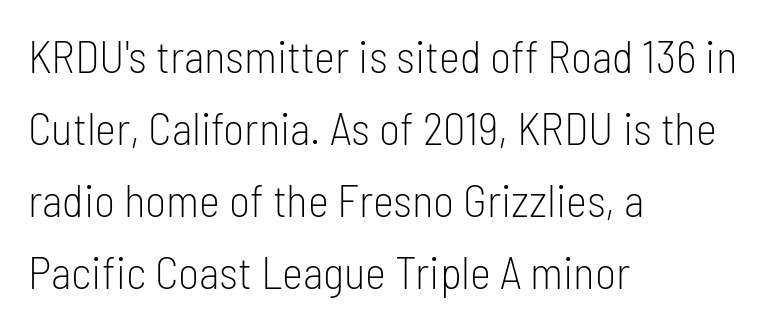
{"serif": "no", "italic": "no", "bold": "no", "weight": "light", "width": "condensed", "stroke_contrast": "low", "x_height": "medium", "monospaced": "no", "underline": "no", "align": "left", "line_spacing": "normal", "line_spacing_ratio": 1.6, "letter_spacing": "normal", "letter_spacing_em": 0.0, "glyph_px": 45}
